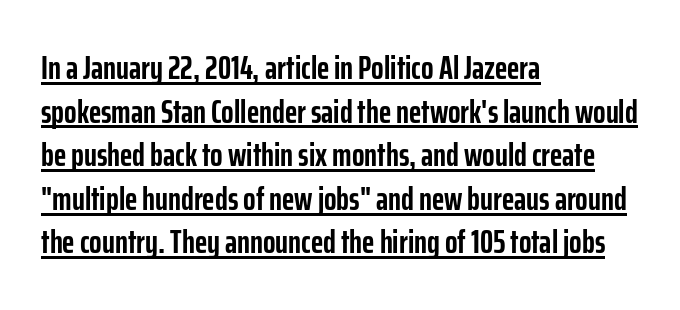
{"serif": "no", "italic": "no", "bold": "yes", "weight": "semibold", "width": "condensed", "stroke_contrast": "low", "x_height": "medium", "monospaced": "no", "underline": "yes", "align": "left", "line_spacing": "normal", "line_spacing_ratio": 1.32, "letter_spacing": "normal", "letter_spacing_em": 0.0, "glyph_px": 33}
